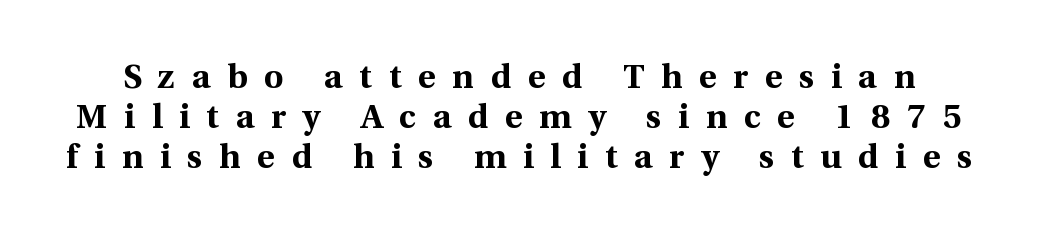
Q: Is the text bold? A: Yes.
Q: Is the text italic (slanted)? A: No, it is upright.
Q: Is the typeface a serif or a sans-serif typeface? A: Serif.
Q: Is the text underlined? A: No.
Q: Is the spacing between letters normal or unusually wide? A: Unusually wide.
Q: Width (condensed, normal, or wide)? A: Normal.
Q: x-height? A: Medium.
Q: Monospaced? A: No.
